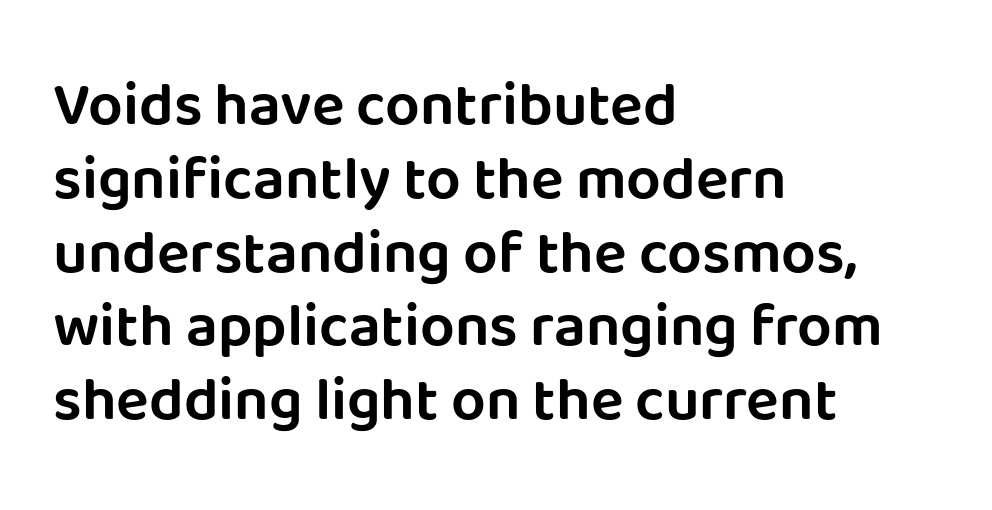
Q: Is the text italic (slanted)? A: No, it is upright.
Q: Is the typeface a serif or a sans-serif typeface? A: Sans-serif.
Q: Is the text underlined? A: No.
Q: How is the paragraph aligned? A: Left-aligned.
Q: Is the spacing between letters normal or unusually wide? A: Normal.
Q: Width (condensed, normal, or wide)? A: Normal.
Q: Stroke contrast? A: Low.
Q: x-height? A: Large.
Q: Monospaced? A: No.
